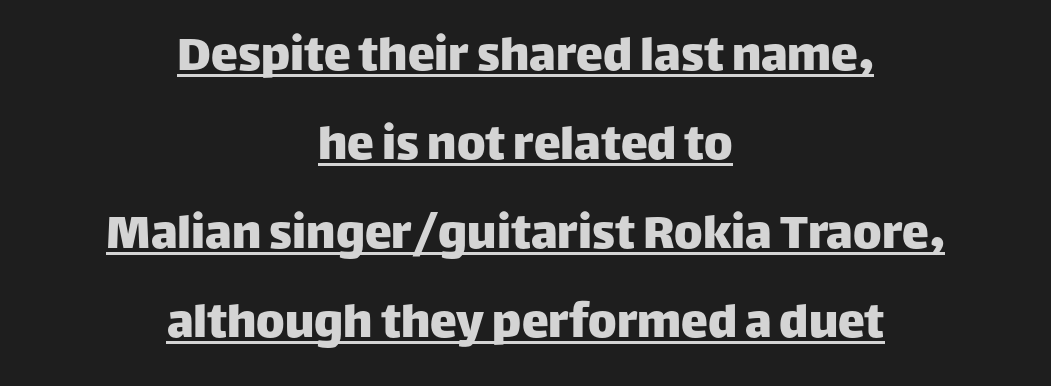
{"serif": "no", "italic": "no", "width": "normal", "stroke_contrast": "low", "x_height": "large", "monospaced": "no", "underline": "yes", "align": "center", "line_spacing": "normal", "line_spacing_ratio": 1.65, "letter_spacing": "normal", "letter_spacing_em": 0.0, "glyph_px": 54}
